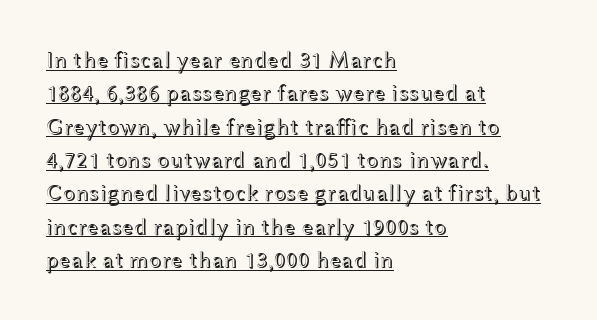
Look at the tracking — it's just the regular setting, nothing added. In terms of leading, this rendering sits right in the middle. Vertical strokes here are truly vertical. The face used here appears with an underline applied.
